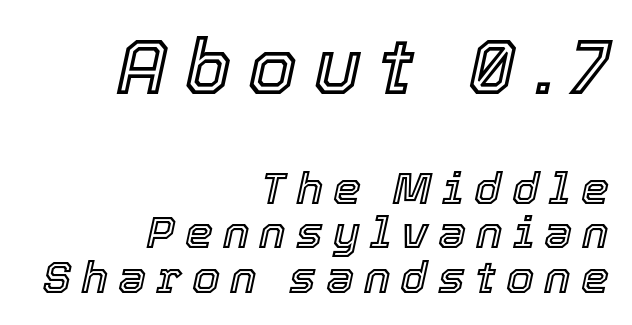
Q: Is the text italic (slanted)? A: Yes, it leans right by about 12 degrees.
Q: Is the text underlined? A: No.
Q: How is the paragraph aligned? A: Right-aligned.
Q: Is the spacing between letters normal or unusually wide? A: Unusually wide.
Q: Is the spacing between lines tight, normal or loose? A: Tight.
Q: Which block of text is set in a larger size, the first (top) or the second (bottom)? A: The first (top) one.
Q: Width (condensed, normal, or wide)? A: Normal.
Q: x-height? A: Medium.
Q: Monospaced? A: No.
